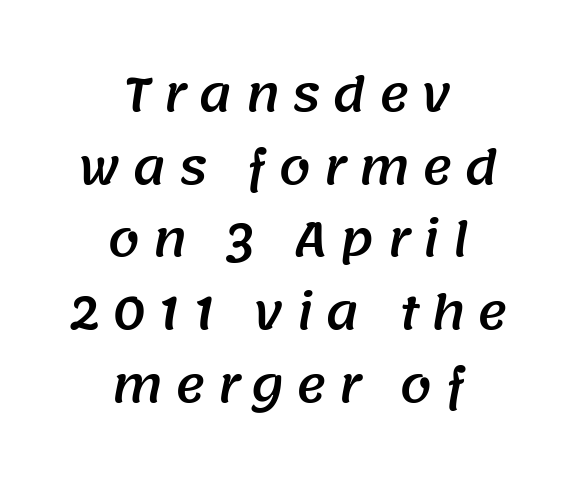
Q: Is the typeface a serif or a sans-serif typeface? A: Sans-serif.
Q: Is the text underlined? A: No.
Q: How is the paragraph aligned? A: Centered.
Q: Is the spacing between letters normal or unusually wide? A: Unusually wide.
Q: Is the spacing between lines tight, normal or loose? A: Normal.
Q: Width (condensed, normal, or wide)? A: Normal.
Q: Stroke contrast? A: Medium.
Q: x-height? A: Large.
Q: Monospaced? A: No.
